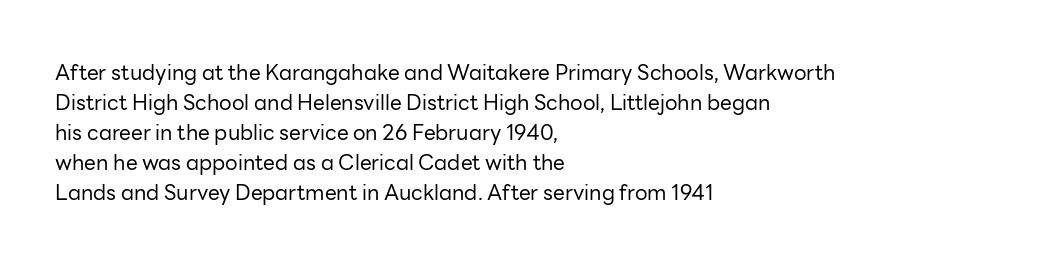
Q: Is the text bold? A: No.
Q: Is the text italic (slanted)? A: No, it is upright.
Q: Is the text underlined? A: No.
Q: How is the paragraph aligned? A: Left-aligned.
Q: Is the spacing between letters normal or unusually wide? A: Normal.
Q: Is the spacing between lines tight, normal or loose? A: Normal.
